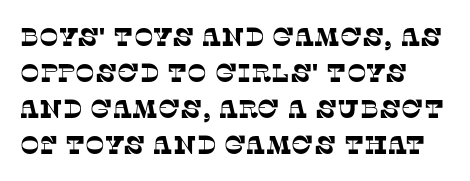
Q: Is the text underlined? A: No.
Q: Is the spacing between letters normal or unusually wide? A: Normal.
Q: Is the spacing between lines tight, normal or loose? A: Normal.
